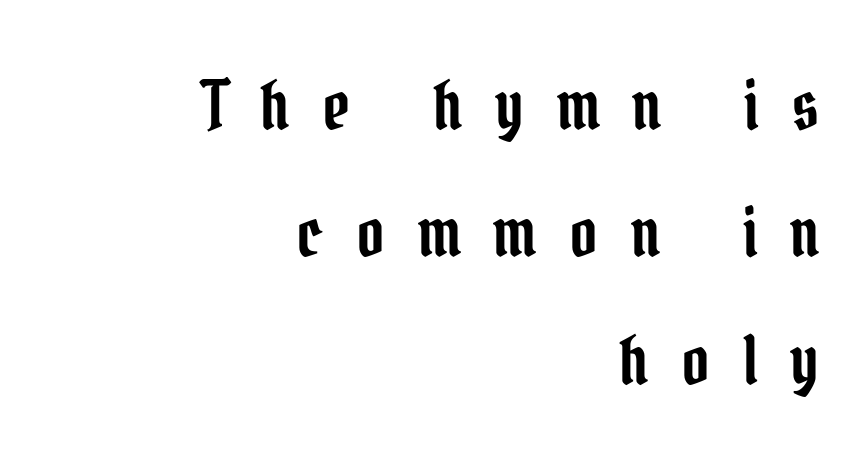
Here the designer chose a conventional face with non-uniform glyph widths. The foot of each line stays bare and open. These lines stand farther apart than default settings would place them. Unlike a clean sans, this face finishes its strokes with serifs.
